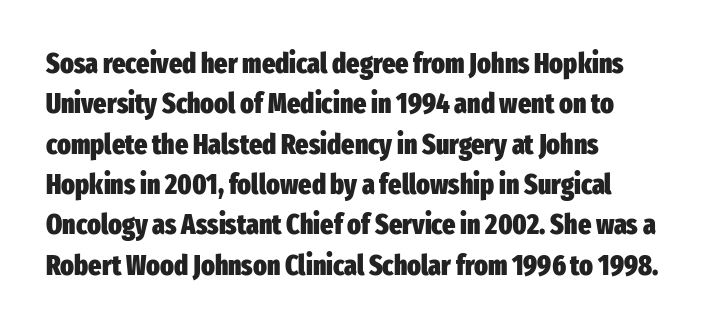
{"serif": "no", "italic": "no", "bold": "yes", "weight": "heavy", "width": "condensed", "stroke_contrast": "low", "x_height": "medium", "monospaced": "no", "underline": "no", "align": "left", "line_spacing": "normal", "line_spacing_ratio": 1.44, "letter_spacing": "normal", "letter_spacing_em": 0.0, "glyph_px": 28}
